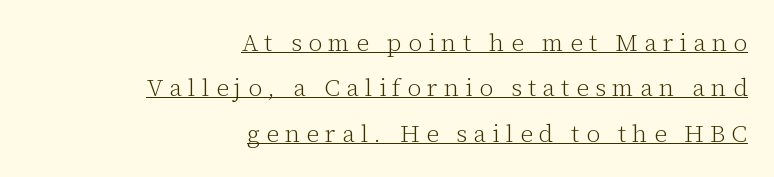
Q: Is the text bold? A: No.
Q: Is the text italic (slanted)? A: No, it is upright.
Q: Is the text underlined? A: Yes.
Q: How is the paragraph aligned? A: Right-aligned.
Q: Is the spacing between letters normal or unusually wide? A: Unusually wide.
